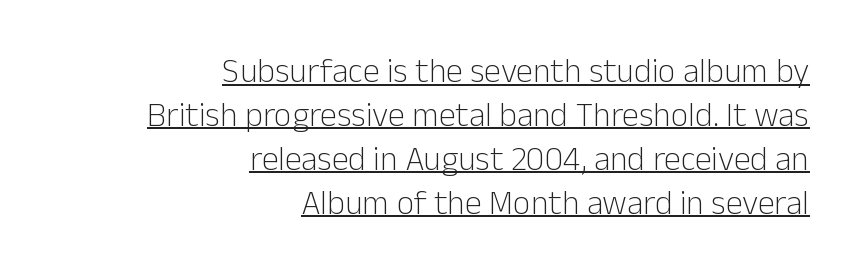
The image shows 34 px light sans-serif type, upright; set right-aligned, normal line spacing (1.29x), normal letter spacing, underlined; low stroke contrast and a medium x-height.
